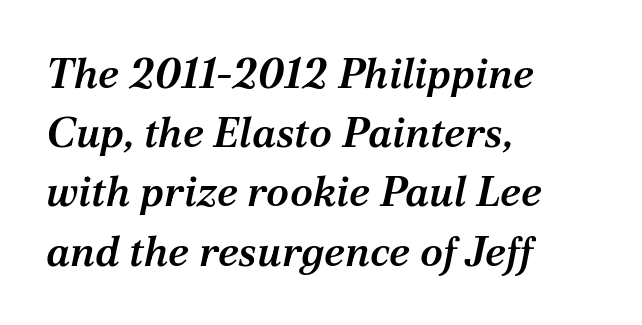
Nobody drew a line under any word here. The face used here is proportionally spaced, like ordinary book or web type. The lettering tilts uniformly, giving the passage an italic look. Compared with typical paragraphs, the rows here are spaced about the same. The passage shown has conventional tracking throughout.
